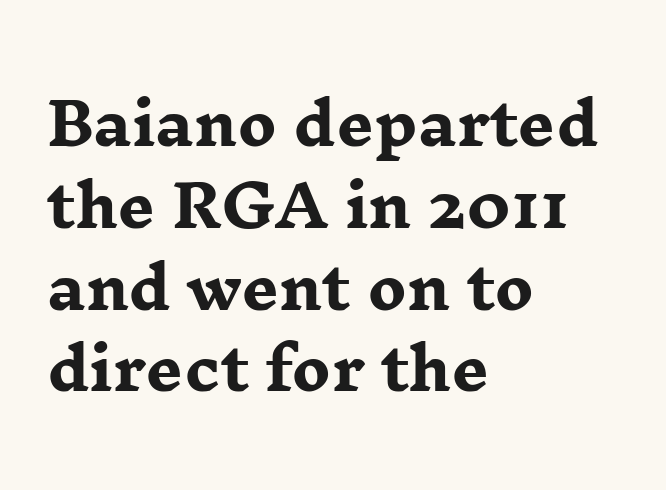
Q: Is the text bold? A: Yes.
Q: Is the text italic (slanted)? A: No, it is upright.
Q: Is the typeface a serif or a sans-serif typeface? A: Serif.
Q: Is the text underlined? A: No.
Q: How is the paragraph aligned? A: Left-aligned.
Q: Is the spacing between letters normal or unusually wide? A: Normal.
Q: Is the spacing between lines tight, normal or loose? A: Normal.
Q: Width (condensed, normal, or wide)? A: Wide.
Q: Stroke contrast? A: Low.
Q: x-height? A: Medium.
Q: Monospaced? A: No.
